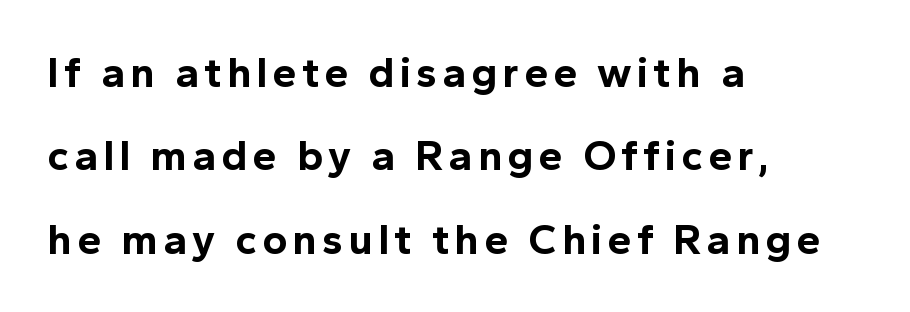
The image shows 43 px bold sans-serif type, upright; set left-aligned, loose line spacing (1.94x), not underlined; a medium x-height.
